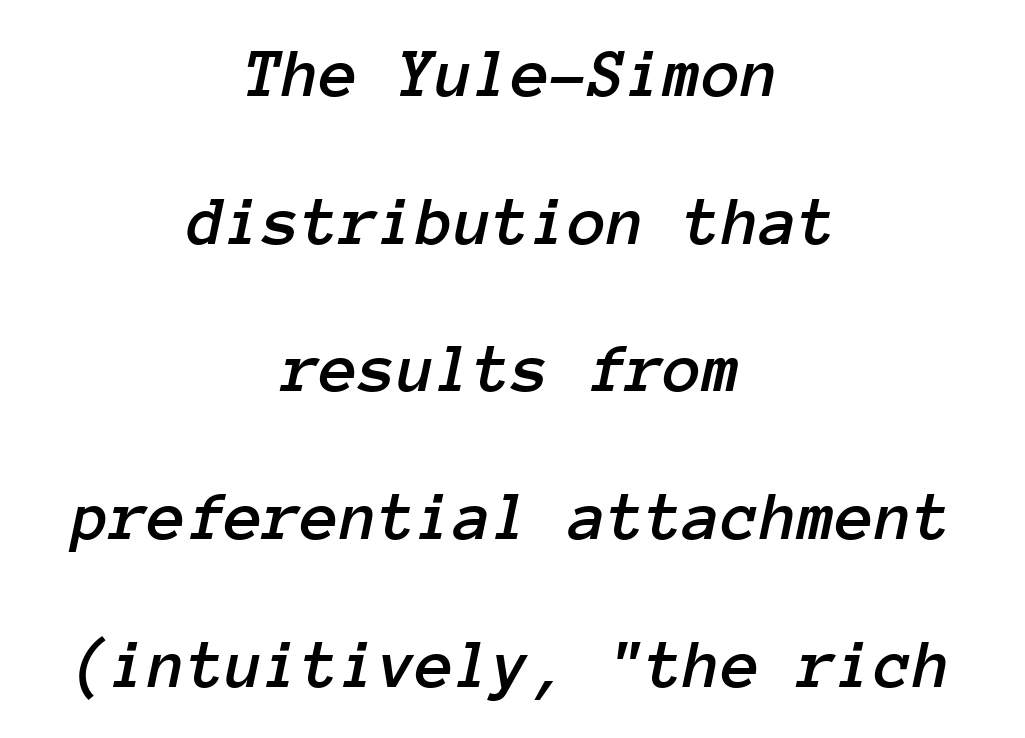
{"italic": "yes", "lean": "right", "slant_degrees": 12, "width": "normal", "stroke_contrast": "low", "x_height": "medium", "monospaced": "yes", "underline": "no", "align": "center", "line_spacing": "loose", "line_spacing_ratio": 2.11, "letter_spacing": "normal", "letter_spacing_em": 0.0, "glyph_px": 70}
